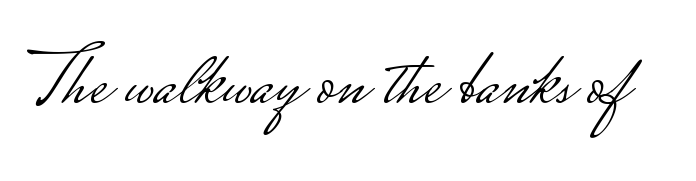
A typesetter would call this proportional, since set widths differ per character. This rendering leaves character spacing at its baseline value. The typesetting does not lean heavy: it is not bold. Decoration check: the copy has no underline. Observe the absence of serifs on each vertical stroke in this sample.
